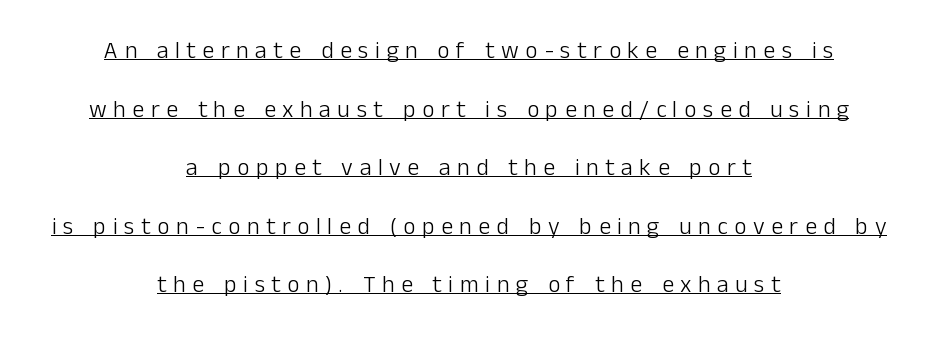
Notice how a bar underscores the lettering throughout. Rows of type keep a wide berth in the vertical direction. The lines in this sample share a center point and differ in where they start and stop. Bold? No — there's no thickening of the strokes.
